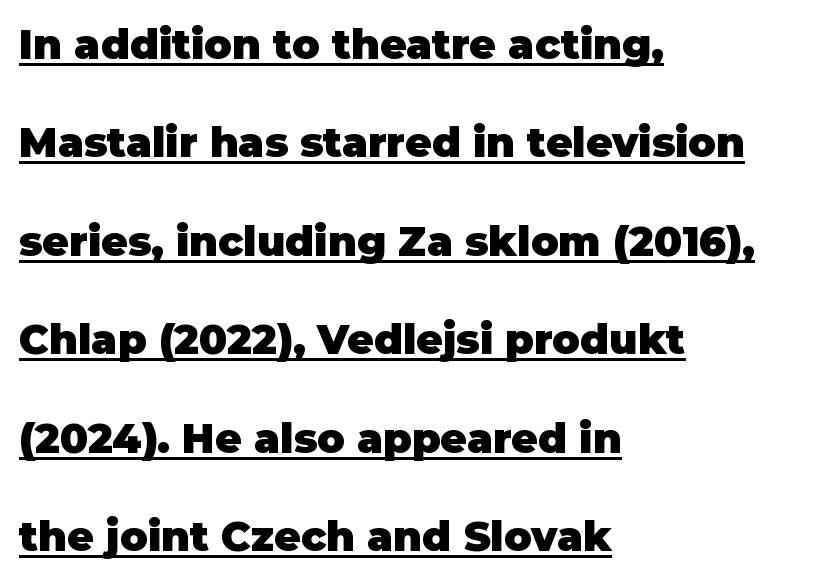
The image shows 41 px heavy sans-serif type, upright; set left-aligned, loose line spacing (2.4x), normal letter spacing, underlined; low stroke contrast and a large x-height.
